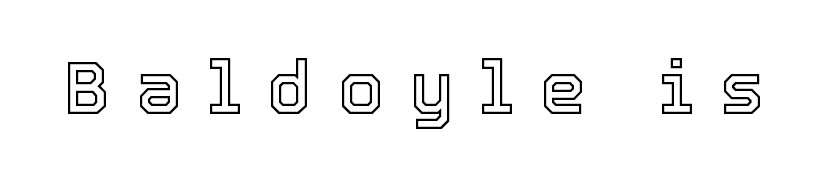
Q: Is the text italic (slanted)? A: No, it is upright.
Q: Is the text underlined? A: No.
Q: Is the spacing between letters normal or unusually wide? A: Unusually wide.
Q: Width (condensed, normal, or wide)? A: Normal.
Q: x-height? A: Medium.
Q: Monospaced? A: No.
